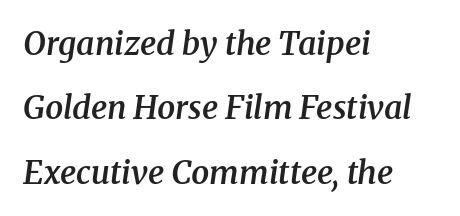
The image shows 32 px semibold serif type, italic (leaning right); set left-aligned, loose line spacing (2.01x), normal letter spacing, not underlined; medium stroke contrast and a medium x-height.
